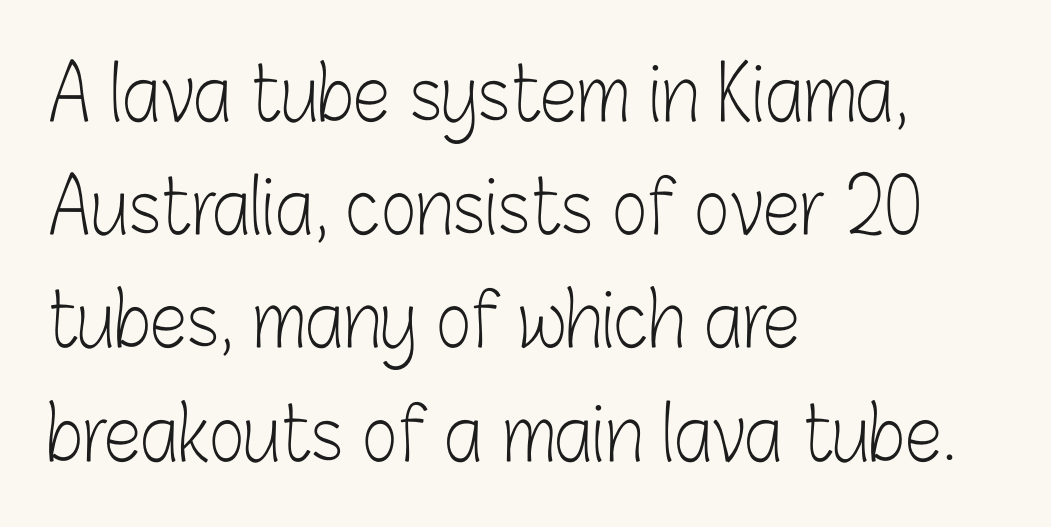
Q: Is the text bold? A: No.
Q: Is the text italic (slanted)? A: No, it is upright.
Q: Is the typeface a serif or a sans-serif typeface? A: Sans-serif.
Q: Is the text underlined? A: No.
Q: How is the paragraph aligned? A: Left-aligned.
Q: Is the spacing between letters normal or unusually wide? A: Normal.
Q: Is the spacing between lines tight, normal or loose? A: Normal.
Q: Width (condensed, normal, or wide)? A: Condensed.
Q: Stroke contrast? A: Low.
Q: x-height? A: Medium.
Q: Monospaced? A: No.
